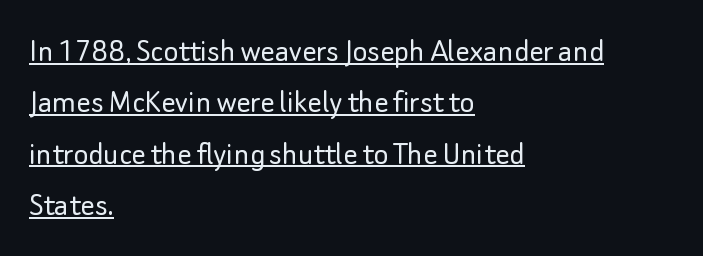
Q: Is the text bold? A: No.
Q: Is the text italic (slanted)? A: No, it is upright.
Q: Is the typeface a serif or a sans-serif typeface? A: Sans-serif.
Q: Is the text underlined? A: Yes.
Q: How is the paragraph aligned? A: Left-aligned.
Q: Is the spacing between letters normal or unusually wide? A: Normal.
Q: Is the spacing between lines tight, normal or loose? A: Normal.
Q: Width (condensed, normal, or wide)? A: Normal.
Q: Stroke contrast? A: Low.
Q: x-height? A: Small.
Q: Monospaced? A: No.
